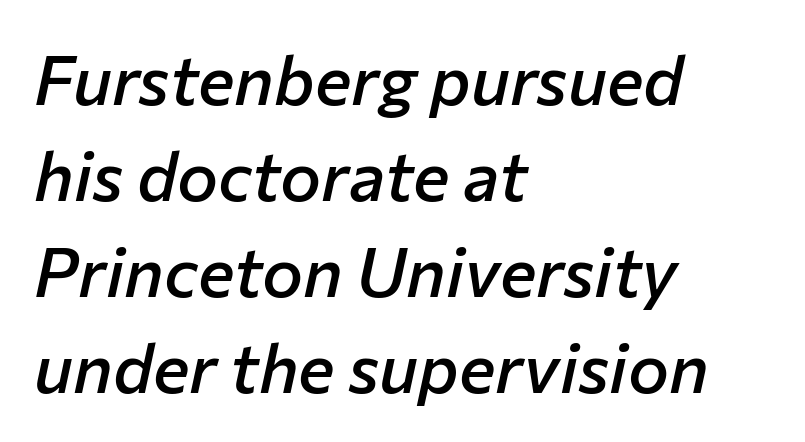
Q: Is the text bold? A: Semi-bold.
Q: Is the text italic (slanted)? A: Yes, it leans right by about 12 degrees.
Q: Is the text underlined? A: No.
Q: How is the paragraph aligned? A: Left-aligned.
Q: Is the spacing between letters normal or unusually wide? A: Normal.
Q: Is the spacing between lines tight, normal or loose? A: Normal.
Q: Width (condensed, normal, or wide)? A: Normal.
Q: Stroke contrast? A: Low.
Q: x-height? A: Medium.
Q: Monospaced? A: No.
